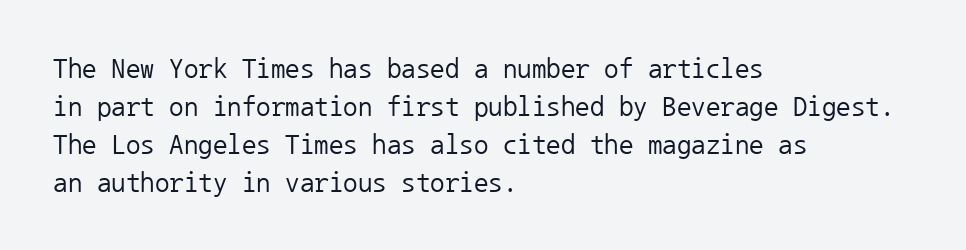
{"serif": "no", "italic": "no", "bold": "no", "weight": "regular", "width": "normal", "stroke_contrast": "low", "x_height": "medium", "monospaced": "yes", "underline": "no", "align": "left", "line_spacing": "normal", "line_spacing_ratio": 1.31, "letter_spacing": "normal", "letter_spacing_em": 0.0, "glyph_px": 29}
